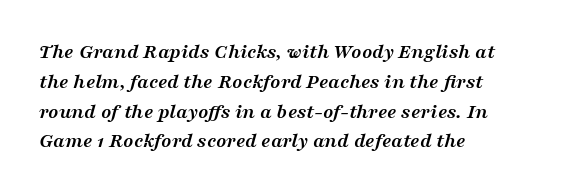
Q: Is the text bold? A: Yes.
Q: Is the text italic (slanted)? A: Yes, it leans right by about 16 degrees.
Q: Is the text underlined? A: No.
Q: How is the paragraph aligned? A: Left-aligned.
Q: Is the spacing between letters normal or unusually wide? A: Normal.
Q: Is the spacing between lines tight, normal or loose? A: Normal.
